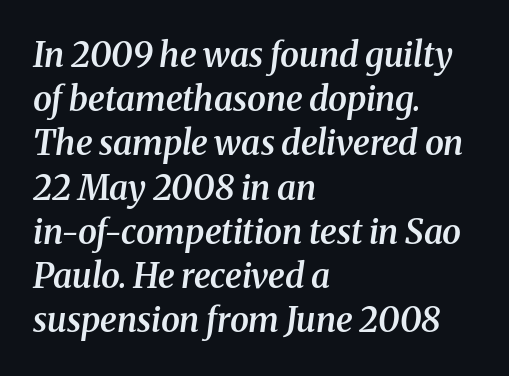
The image shows 34 px semibold serif type, italic (leaning right); set left-aligned, normal line spacing (1.3x), normal letter spacing, not underlined; medium stroke contrast and a medium x-height.
